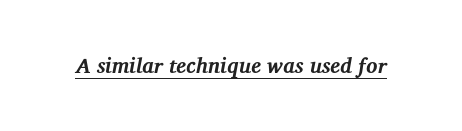
It's the slanting kind of type. Underlined type. The typesetting leans heavy: a genuine bold. Standard letterfit; no display-style spreading of the glyphs.
